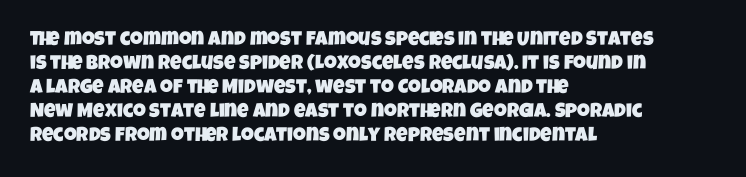
Has an underline been added? It has not. The compositor pushed each line to the left boundary. No extra tracking has been applied to these lines.
